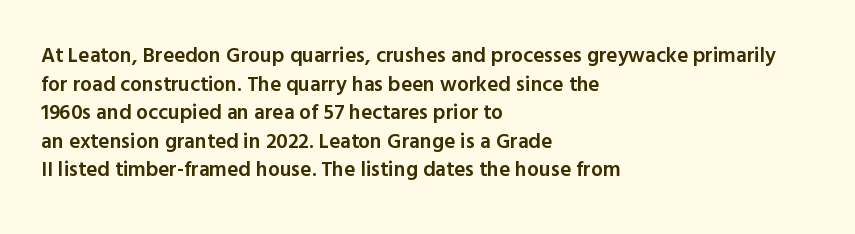
Q: Is the text bold? A: Semi-bold.
Q: Is the text italic (slanted)? A: No, it is upright.
Q: Is the text underlined? A: No.
Q: How is the paragraph aligned? A: Left-aligned.
Q: Is the spacing between letters normal or unusually wide? A: Normal.
Q: Is the spacing between lines tight, normal or loose? A: Normal.
